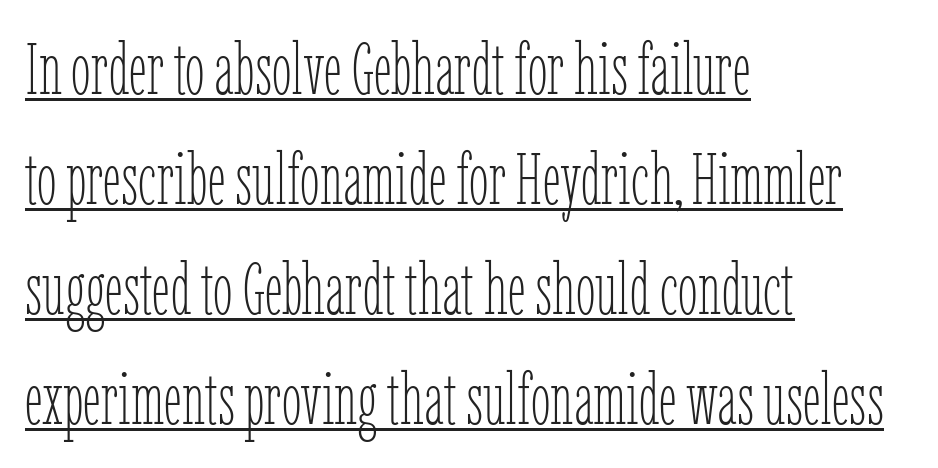
Q: Is the text bold? A: No.
Q: Is the text italic (slanted)? A: No, it is upright.
Q: Is the text underlined? A: Yes.
Q: How is the paragraph aligned? A: Left-aligned.
Q: Is the spacing between letters normal or unusually wide? A: Normal.
Q: Is the spacing between lines tight, normal or loose? A: Normal.
Q: Width (condensed, normal, or wide)? A: Condensed.
Q: Stroke contrast? A: Low.
Q: x-height? A: Medium.
Q: Monospaced? A: No.
